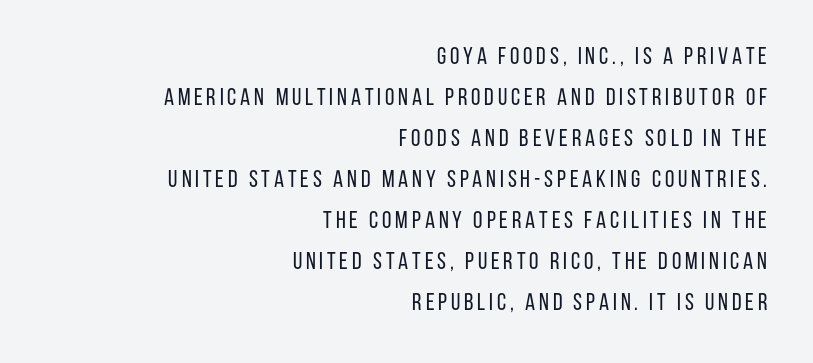
The image shows 24 px text type, upright; set right-aligned, line spacing 1.71x, not underlined.
